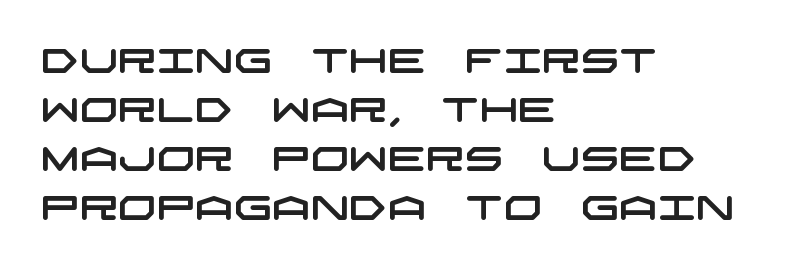
The image shows 34 px wide sans-serif type; set left-aligned, normal line spacing (1.44x), normal letter spacing, not underlined; low stroke contrast and a large x-height.
